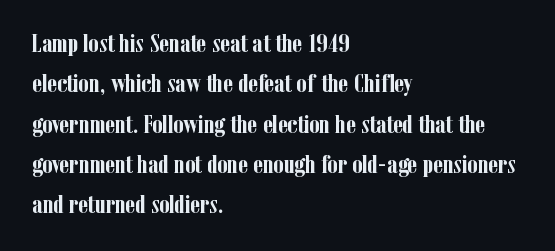
A classic flush-left, rag-right setting is used for this passage. Rows of type keep a routine distance in the vertical direction. Descenders are the only things crossing below the line. The strokes are fattened all the way to bold. Tracking value appears to be zero — textbook default spacing.
